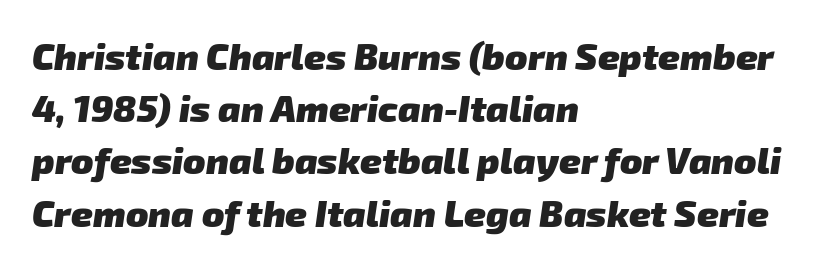
Q: Is the text bold? A: Yes.
Q: Is the typeface a serif or a sans-serif typeface? A: Sans-serif.
Q: Is the text underlined? A: No.
Q: How is the paragraph aligned? A: Left-aligned.
Q: Is the spacing between letters normal or unusually wide? A: Normal.
Q: Is the spacing between lines tight, normal or loose? A: Normal.
Q: Width (condensed, normal, or wide)? A: Normal.
Q: Stroke contrast? A: Low.
Q: x-height? A: Medium.
Q: Monospaced? A: No.
